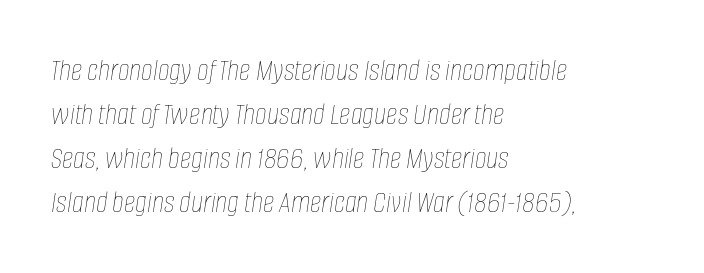
On a weight scale, this lands at 450 or below. An italicized treatment has been applied to the whole sample. The area under the type is left untouched. Teacher's note: observe the even left margin — that is flush-left alignment. The face used here is proportionally spaced, like ordinary book or web type.
